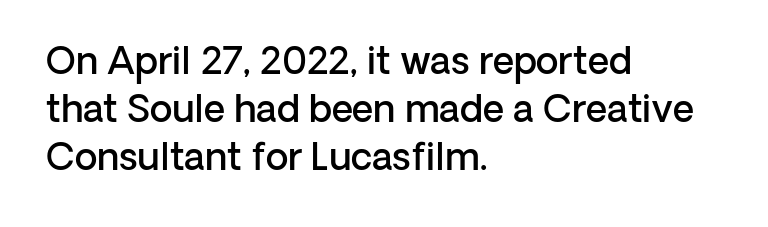
Q: Is the text bold? A: Semi-bold.
Q: Is the text italic (slanted)? A: No, it is upright.
Q: Is the typeface a serif or a sans-serif typeface? A: Sans-serif.
Q: Is the text underlined? A: No.
Q: How is the paragraph aligned? A: Left-aligned.
Q: Is the spacing between letters normal or unusually wide? A: Normal.
Q: Is the spacing between lines tight, normal or loose? A: Normal.
Q: Width (condensed, normal, or wide)? A: Normal.
Q: Stroke contrast? A: Low.
Q: x-height? A: Medium.
Q: Monospaced? A: No.
